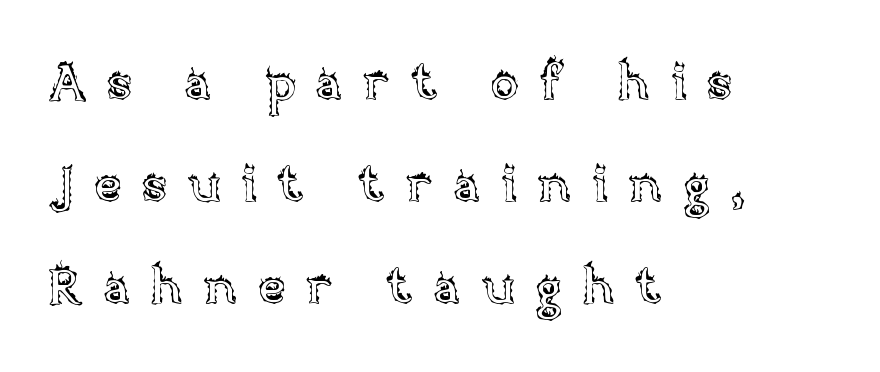
{"italic": "no", "width": "normal", "x_height": "large", "monospaced": "no", "underline": "no", "align": "left", "line_spacing": "loose", "line_spacing_ratio": 2.0, "letter_spacing": "wide", "letter_spacing_em": 0.4, "glyph_px": 51}
